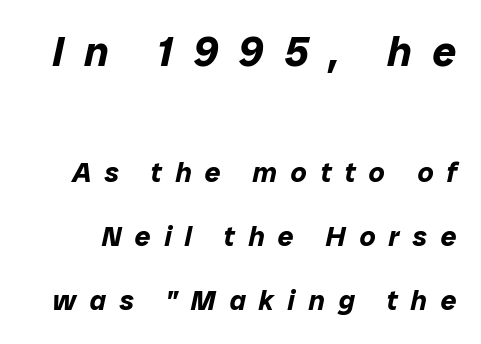
{"italic": "yes", "lean": "right", "slant_degrees": 12, "bold": "yes", "weight": "bold", "width": "normal", "stroke_contrast": "low", "x_height": "medium", "monospaced": "no", "underline": "no", "line_spacing": "loose", "line_spacing_ratio": 2.29, "letter_spacing": "wide", "letter_spacing_em": 0.48, "larger_block": "first", "size_ratio": 1.5, "glyph_px": 42}
